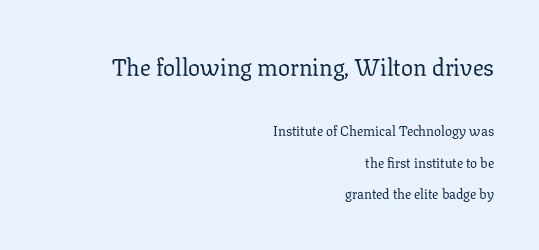
{"italic": "no", "bold": "no", "underline": "no", "align": "right", "line_spacing": "loose", "line_spacing_ratio": 2.25, "letter_spacing": "normal", "letter_spacing_em": 0.0, "larger_block": "first", "size_ratio": 1.71, "glyph_px": 24}
